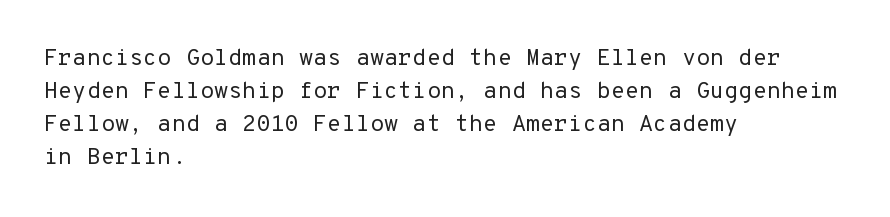
Q: Is the text bold? A: No.
Q: Is the text italic (slanted)? A: No, it is upright.
Q: Is the text underlined? A: No.
Q: How is the paragraph aligned? A: Left-aligned.
Q: Is the spacing between letters normal or unusually wide? A: Normal.
Q: Is the spacing between lines tight, normal or loose? A: Normal.
